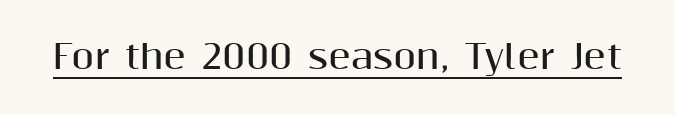
Nothing sits at the stroke ends, so this counts as sans-serif. The rendering uses a bold face; every stroke is thick and dark. Short note: letters normally spaced. Underlining? Definitely there.
